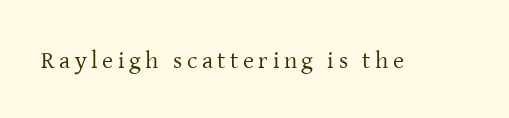
The image shows 24 px text type, upright; set not underlined.
